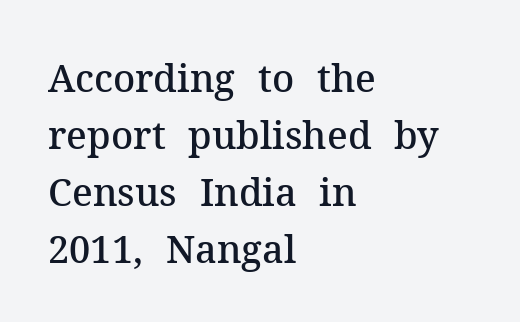
Varying glyph widths throughout — classic text-font behaviour. Type style note: has serifs. Has an underline been added? It has not. This is roman type, the default non-slanted kind. The face used here is rendered with its standard letterfit.
